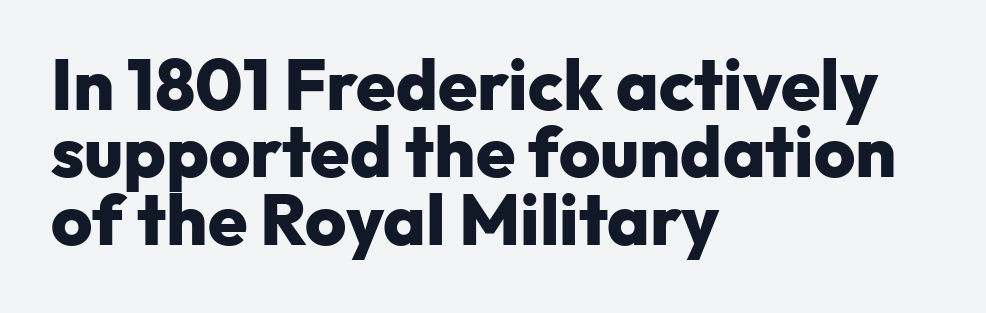
{"serif": "no", "italic": "no", "bold": "yes", "weight": "heavy", "width": "normal", "stroke_contrast": "low", "x_height": "medium", "monospaced": "no", "underline": "no", "align": "left", "line_spacing": "tight", "line_spacing_ratio": 0.95, "letter_spacing": "normal", "letter_spacing_em": 0.0, "glyph_px": 71}
